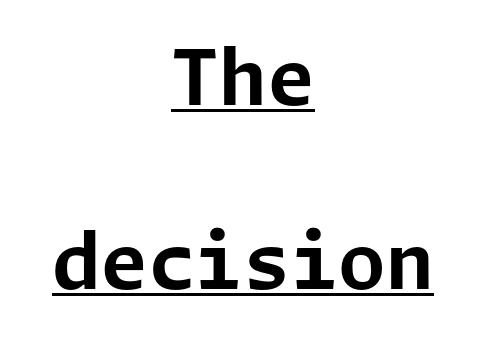
{"serif": "no", "italic": "no", "bold": "yes", "weight": "bold", "width": "normal", "stroke_contrast": "low", "x_height": "medium", "underline": "yes", "align": "center", "line_spacing": "loose", "line_spacing_ratio": 2.39, "letter_spacing": "normal", "letter_spacing_em": 0.0, "glyph_px": 77}
